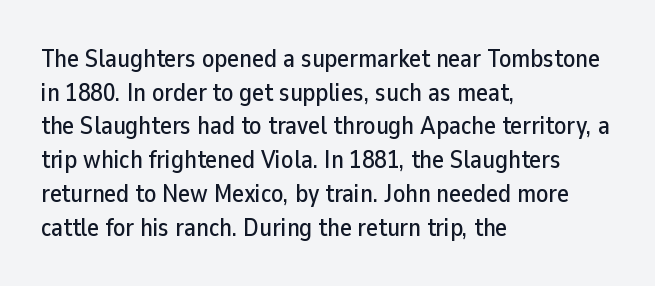
Q: Is the text italic (slanted)? A: No, it is upright.
Q: Is the text underlined? A: No.
Q: How is the paragraph aligned? A: Left-aligned.
Q: Is the spacing between letters normal or unusually wide? A: Normal.
Q: Is the spacing between lines tight, normal or loose? A: Normal.
